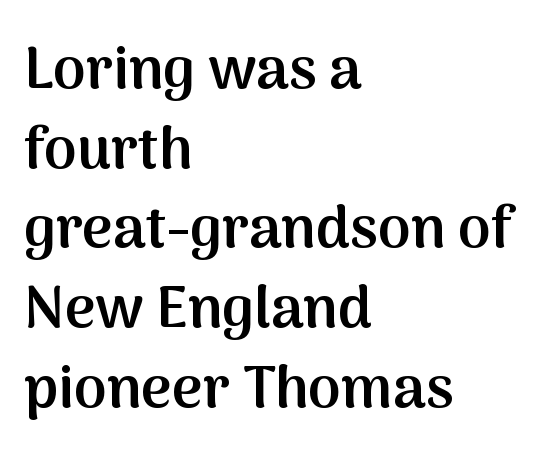
{"serif": "no", "italic": "no", "bold": "semi", "weight": "semibold", "width": "normal", "stroke_contrast": "medium", "x_height": "medium", "monospaced": "no", "underline": "no", "align": "left", "line_spacing": "normal", "line_spacing_ratio": 1.35, "letter_spacing": "normal", "letter_spacing_em": 0.0, "glyph_px": 59}
